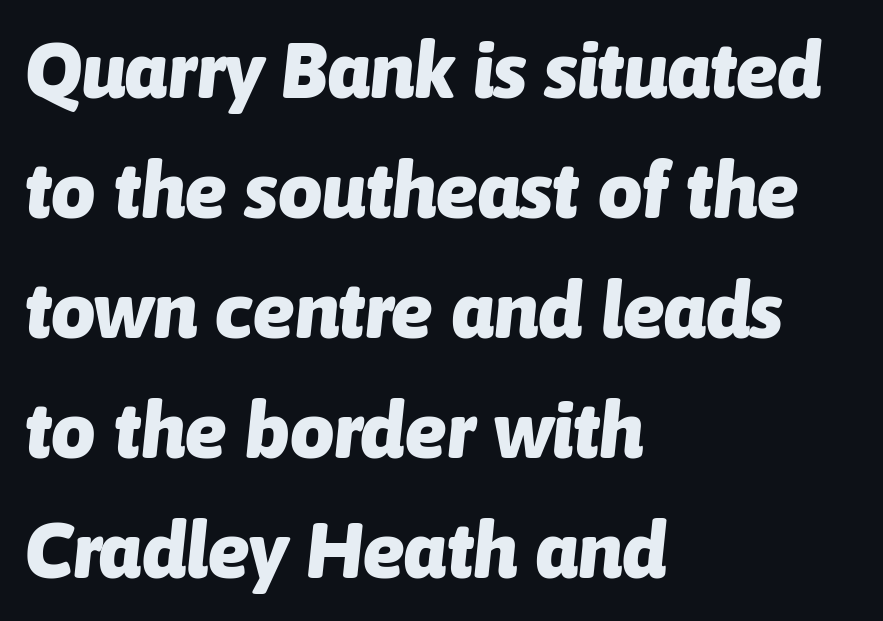
{"italic": "yes", "lean": "right", "slant_degrees": 6, "bold": "yes", "weight": "heavy", "width": "normal", "stroke_contrast": "low", "x_height": "medium", "monospaced": "no", "underline": "no", "align": "left", "line_spacing": "normal", "line_spacing_ratio": 1.54, "letter_spacing": "normal", "letter_spacing_em": 0.0, "glyph_px": 78}
